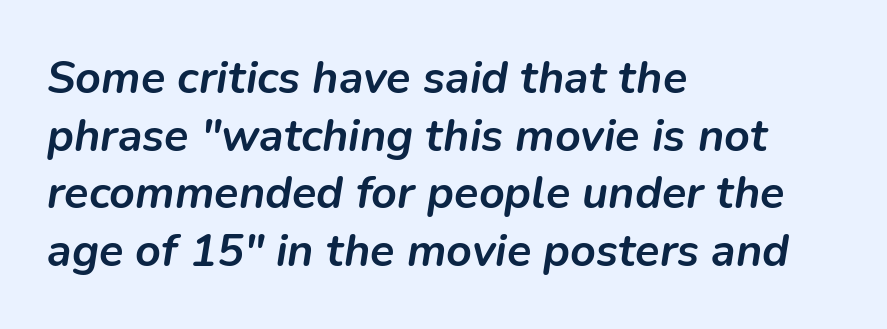
{"italic": "yes", "lean": "right", "slant_degrees": 9, "bold": "yes", "weight": "semibold", "width": "normal", "stroke_contrast": "low", "x_height": "medium", "monospaced": "no", "underline": "no", "align": "left", "line_spacing": "normal", "line_spacing_ratio": 1.28, "letter_spacing": "normal", "letter_spacing_em": 0.0, "glyph_px": 45}
